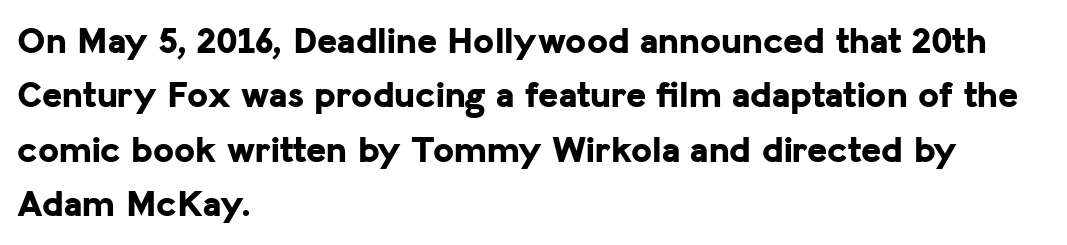
Note the varied advance widths — an 'i' is clearly narrower than an 'm'. The passage is arranged the way most books set body copy — flush left. You can tell from the bare stems that sans-serif type was used. Characters remain perfectly vertical along every line.
